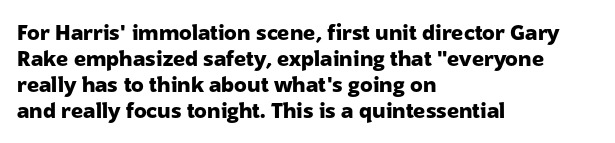
The strokes are fattened all the way to bold. Visually the block forms a straight wall on the left and a jagged coastline on the right. A typesetter would mark this as roman, not italic. The words here are not underlined.
